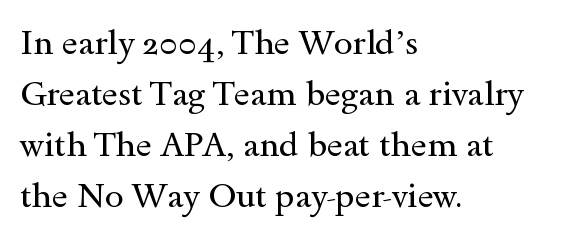
The image shows 34 px regular-weight, wide serif type, upright; set left-aligned, normal line spacing (1.5x), normal letter spacing, not underlined; a small x-height.
